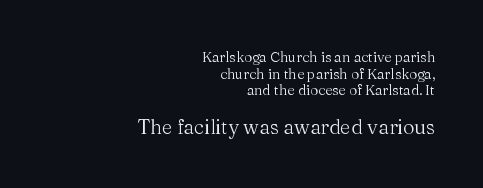
Q: Is the text bold? A: No.
Q: Is the text italic (slanted)? A: No, it is upright.
Q: Is the text underlined? A: No.
Q: How is the paragraph aligned? A: Right-aligned.
Q: Is the spacing between letters normal or unusually wide? A: Normal.
Q: Which block of text is set in a larger size, the first (top) or the second (bottom)? A: The second (bottom) one.
